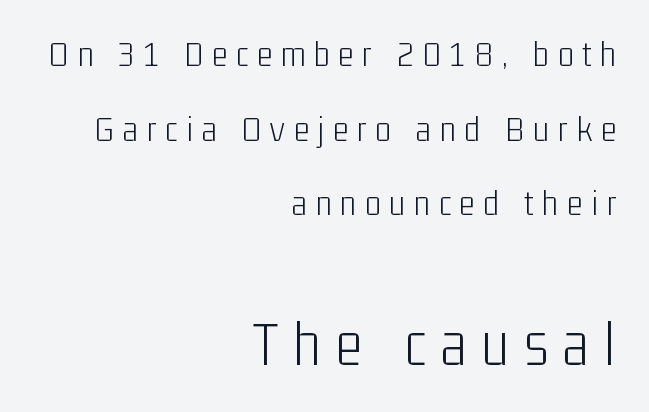
The image shows 64 px light, condensed sans-serif type, upright; set right-aligned, loose line spacing (2.02x), unusually wide letter spacing (+0.24 em), not underlined; the second (bottom) block is 1.73x larger; low stroke contrast and a medium x-height.
